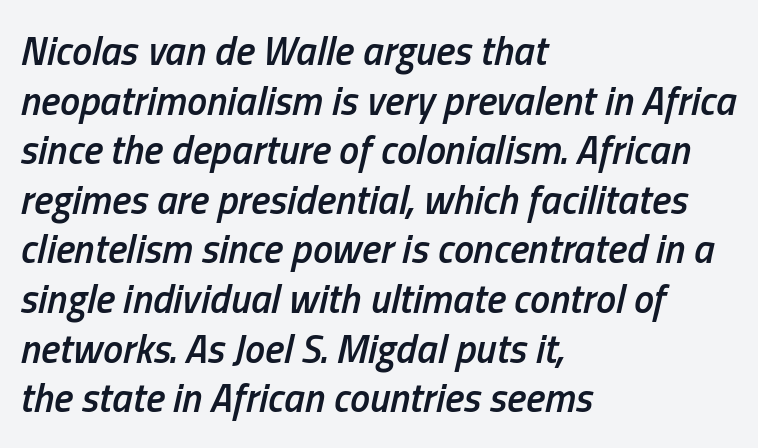
The image shows 40 px semibold, condensed type, italic (leaning right); set left-aligned, line spacing 1.24x, normal letter spacing, not underlined; low stroke contrast and a medium x-height.
